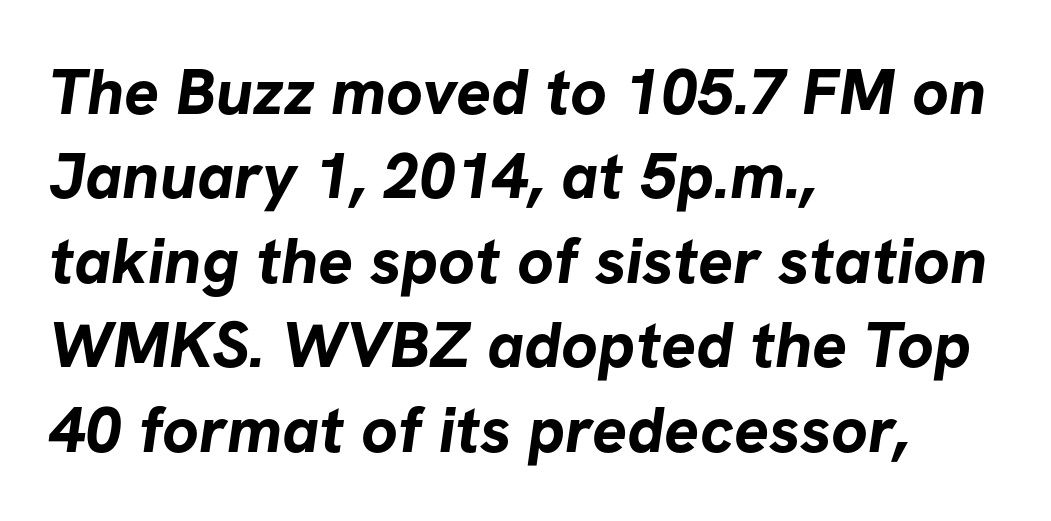
Q: Is the text bold? A: Yes.
Q: Is the typeface a serif or a sans-serif typeface? A: Sans-serif.
Q: Is the text underlined? A: No.
Q: How is the paragraph aligned? A: Left-aligned.
Q: Is the spacing between letters normal or unusually wide? A: Normal.
Q: Is the spacing between lines tight, normal or loose? A: Normal.
Q: Width (condensed, normal, or wide)? A: Normal.
Q: Stroke contrast? A: Low.
Q: x-height? A: Medium.
Q: Monospaced? A: No.
